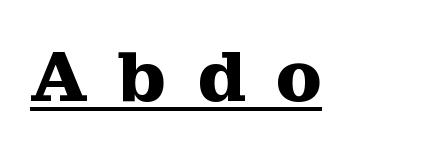
{"serif": "yes", "italic": "no", "bold": "yes", "weight": "heavy", "width": "normal", "stroke_contrast": "medium", "x_height": "medium", "monospaced": "no", "underline": "yes", "letter_spacing": "wide", "letter_spacing_em": 0.42, "glyph_px": 72}
